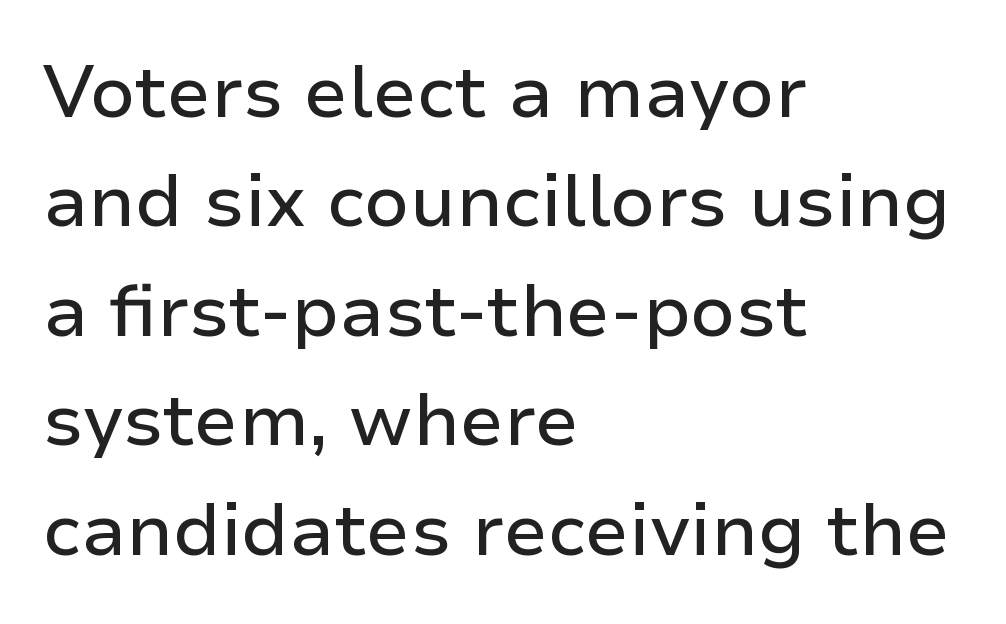
Q: Is the text italic (slanted)? A: No, it is upright.
Q: Is the typeface a serif or a sans-serif typeface? A: Sans-serif.
Q: Is the text underlined? A: No.
Q: How is the paragraph aligned? A: Left-aligned.
Q: Is the spacing between letters normal or unusually wide? A: Normal.
Q: Is the spacing between lines tight, normal or loose? A: Normal.
Q: Width (condensed, normal, or wide)? A: Normal.
Q: Stroke contrast? A: Low.
Q: x-height? A: Medium.
Q: Monospaced? A: No.
